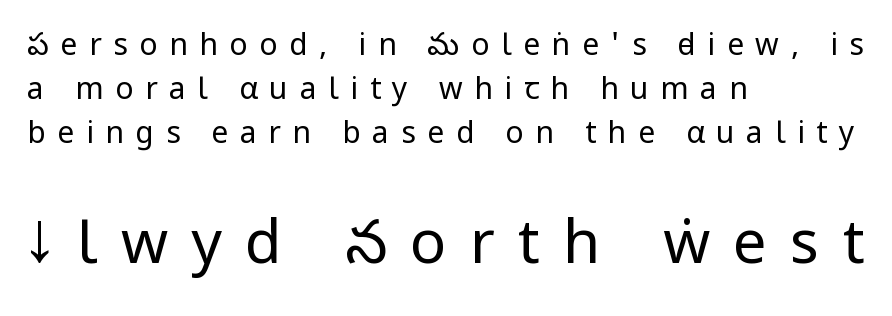
The image shows 60 px regular-weight, condensed sans-serif type, upright; set left-aligned, normal line spacing (1.47x), unusually wide letter spacing (+0.39 em), not underlined; the second (bottom) block is 2.0x larger; low stroke contrast and a large x-height.
